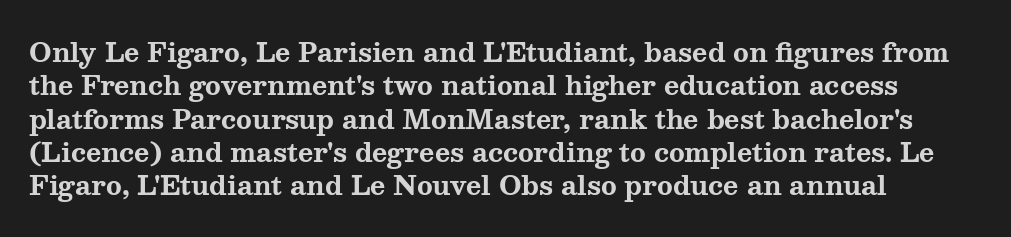
{"italic": "no", "bold": "yes", "underline": "no", "line_spacing": "normal", "line_spacing_ratio": 1.28, "letter_spacing": "normal", "letter_spacing_em": 0.0, "glyph_px": 26}
